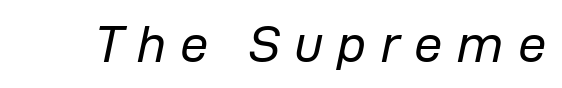
The image shows 51 px regular-weight type, italic (leaning right); set unusually wide letter spacing (+0.28 em), not underlined; low stroke contrast and a medium x-height.
